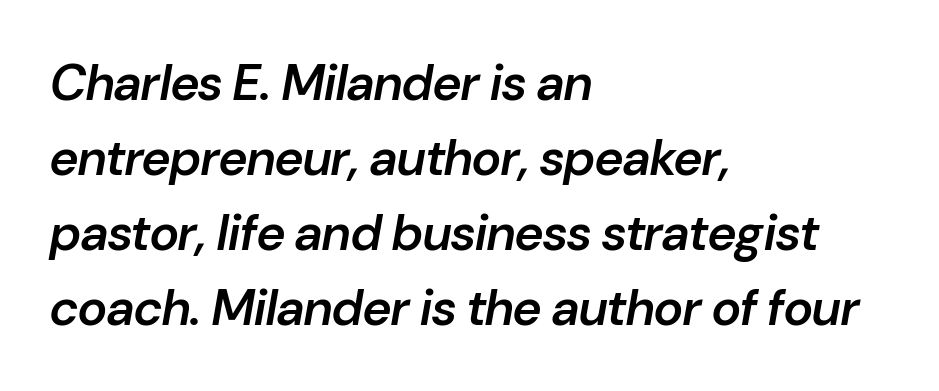
The image shows 50 px semibold type, italic (leaning right); set left-aligned, normal line spacing (1.5x), normal letter spacing, not underlined; low stroke contrast and a medium x-height.
